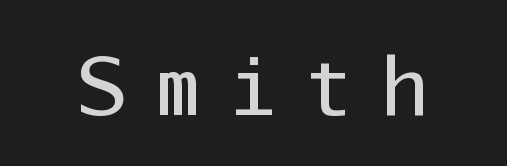
The image shows 80 px regular-weight sans-serif type, upright, monospaced; set unusually wide letter spacing (+0.35 em), not underlined; low stroke contrast and a medium x-height.
